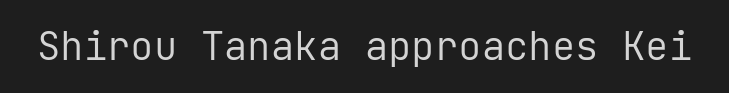
{"serif": "no", "italic": "no", "bold": "no", "weight": "regular", "width": "normal", "stroke_contrast": "low", "x_height": "medium", "monospaced": "yes", "underline": "no", "letter_spacing": "normal", "letter_spacing_em": 0.0, "glyph_px": 39}
